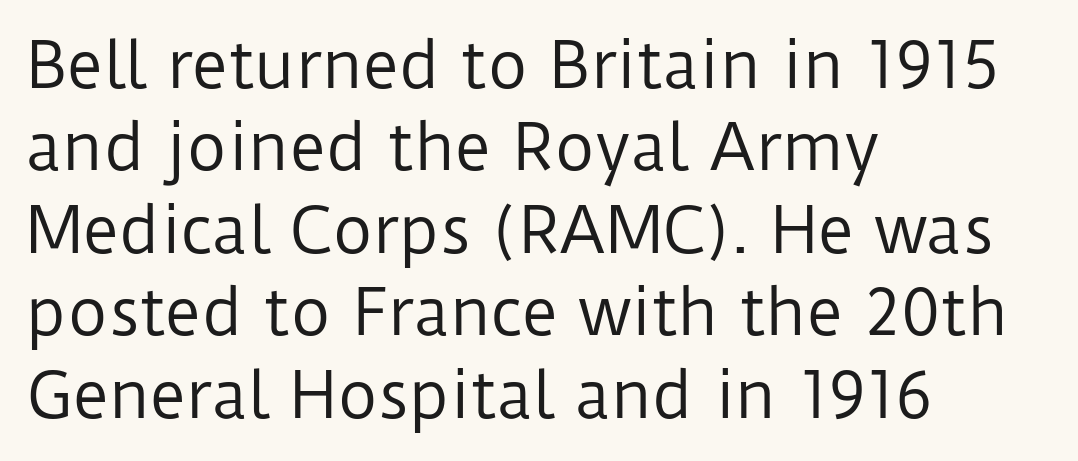
Q: Is the text bold? A: No.
Q: Is the text italic (slanted)? A: No, it is upright.
Q: Is the typeface a serif or a sans-serif typeface? A: Sans-serif.
Q: Is the text underlined? A: No.
Q: How is the paragraph aligned? A: Left-aligned.
Q: Is the spacing between letters normal or unusually wide? A: Normal.
Q: Is the spacing between lines tight, normal or loose? A: Normal.
Q: Width (condensed, normal, or wide)? A: Normal.
Q: Stroke contrast? A: Low.
Q: x-height? A: Medium.
Q: Monospaced? A: No.
